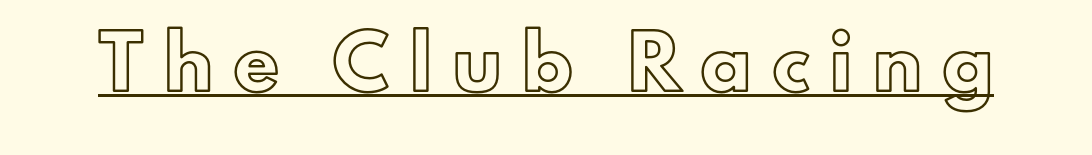
The image shows 49 px text type, upright; set unusually wide letter spacing (+0.43 em), underlined; a small x-height.
